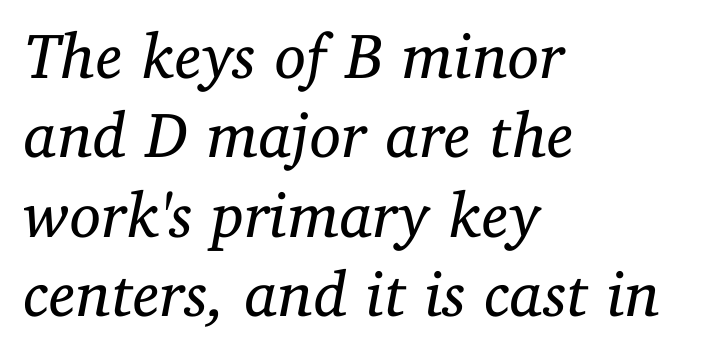
The image shows 64 px regular-weight serif type, italic (leaning right); set left-aligned, line spacing 1.24x, normal letter spacing, not underlined; low stroke contrast and a medium x-height.
